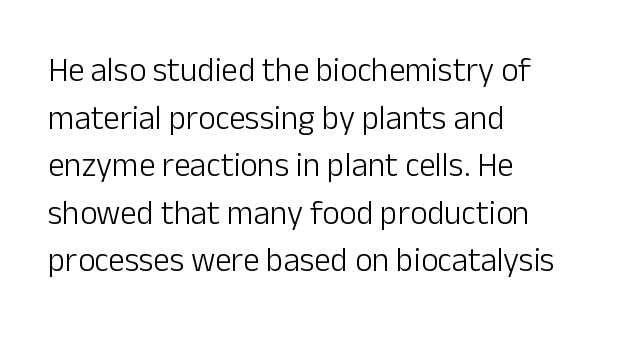
{"serif": "no", "italic": "no", "bold": "no", "weight": "light", "width": "normal", "stroke_contrast": "low", "x_height": "medium", "monospaced": "no", "underline": "no", "align": "left", "line_spacing": "normal", "line_spacing_ratio": 1.44, "letter_spacing": "normal", "letter_spacing_em": 0.0, "glyph_px": 33}
